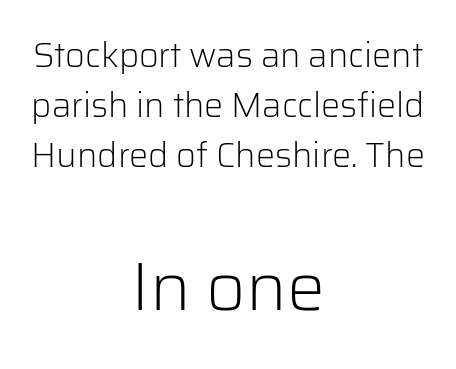
The words here are not underlined. Regarding leading, the lines here are spaced in the standard way. If you folded the block vertically in half, each line would mirror itself in length. Compared with a typical body face, this is equally light or lighter still. Spacing verdict: proportional, widths tailored to each character. Block two is the big one; block one sits smaller above it.
